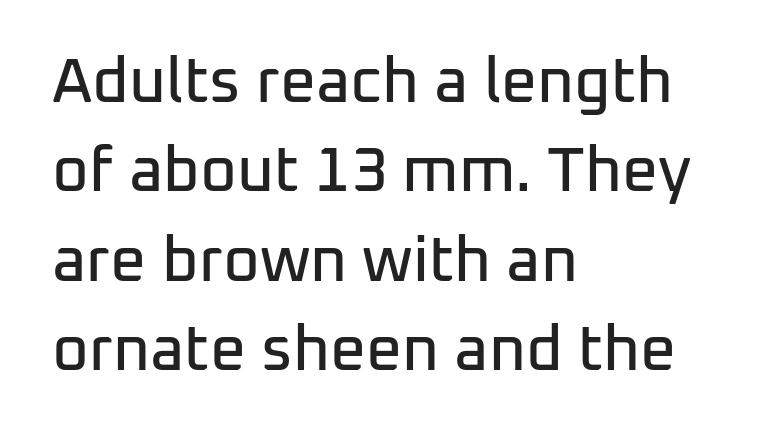
The image shows 63 px sans-serif type, upright; set left-aligned, normal line spacing (1.42x), normal letter spacing, not underlined; low stroke contrast and a medium x-height.
